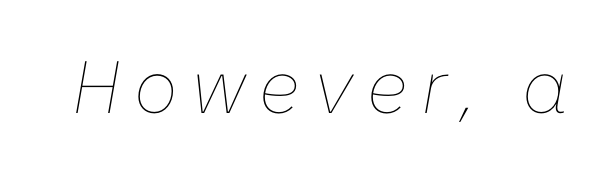
{"italic": "yes", "lean": "right", "slant_degrees": 10, "bold": "no", "weight": "thin", "width": "normal", "stroke_contrast": "low", "x_height": "medium", "monospaced": "no", "underline": "no", "glyph_px": 74}
